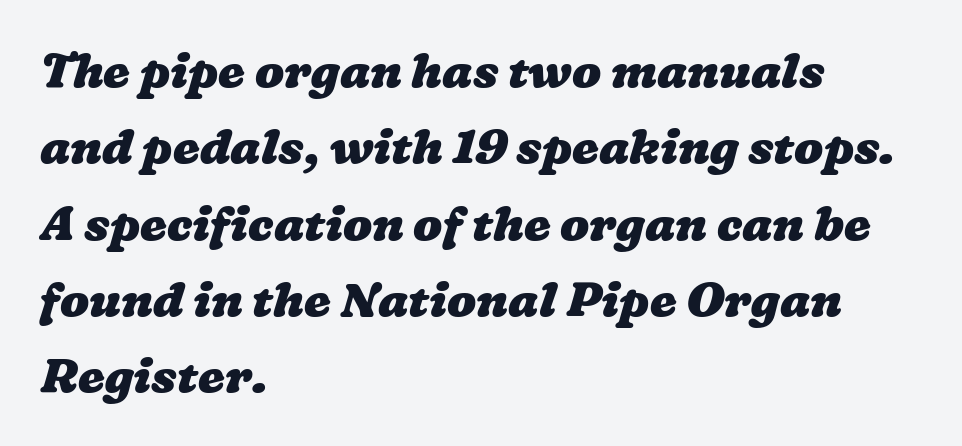
{"bold": "yes", "weight": "heavy", "width": "wide", "stroke_contrast": "low", "x_height": "medium", "monospaced": "no", "underline": "no", "align": "left", "line_spacing": "normal", "line_spacing_ratio": 1.59, "letter_spacing": "normal", "letter_spacing_em": 0.0, "glyph_px": 48}
